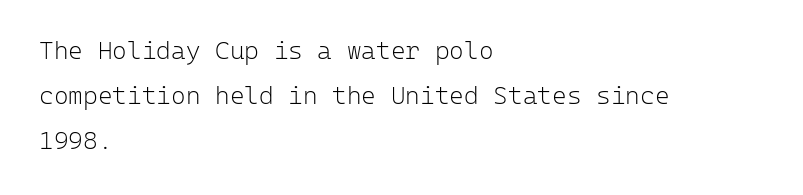
{"italic": "no", "bold": "no", "underline": "no", "align": "left", "line_spacing_ratio": 1.81, "letter_spacing": "normal", "letter_spacing_em": 0.0, "glyph_px": 25}
